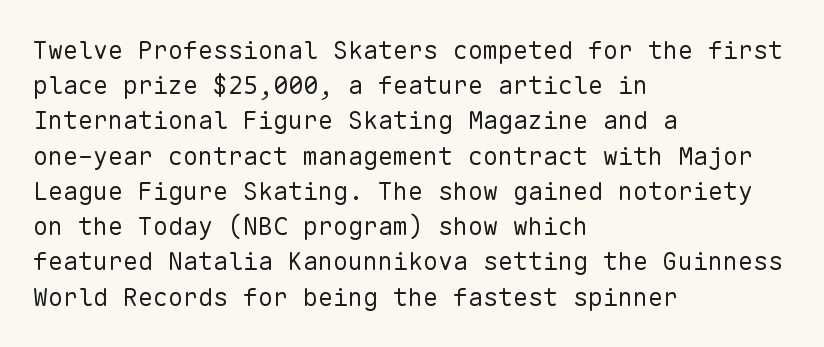
Q: Is the text bold? A: No.
Q: Is the text italic (slanted)? A: No, it is upright.
Q: Is the text underlined? A: No.
Q: How is the paragraph aligned? A: Left-aligned.
Q: Is the spacing between letters normal or unusually wide? A: Normal.
Q: Is the spacing between lines tight, normal or loose? A: Normal.
